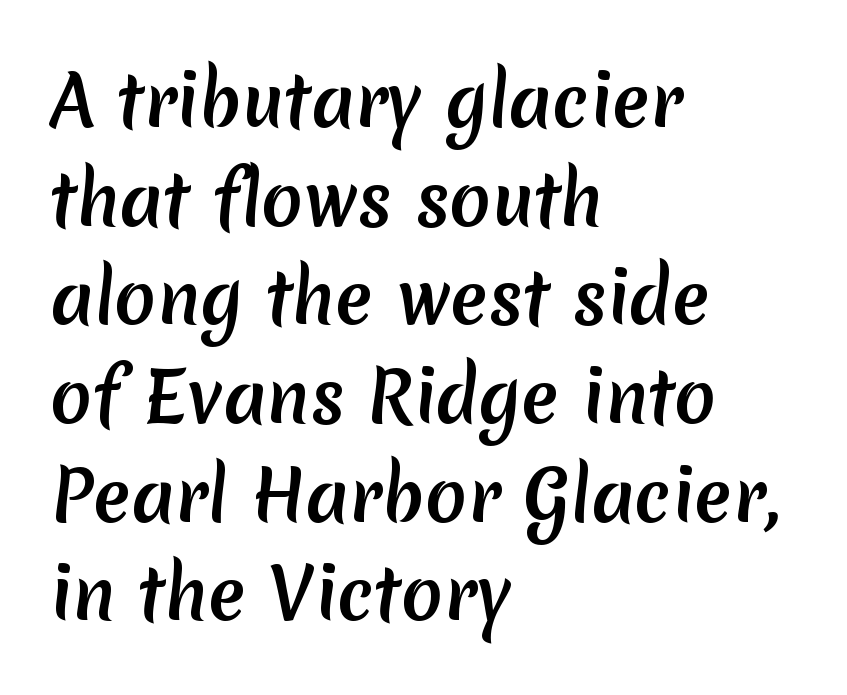
Quick note: interline space is typical. This rendering leaves character spacing at its baseline value. The setting favours the left margin, as ordinary paragraphs usually do. Bare-footed words on every line.
